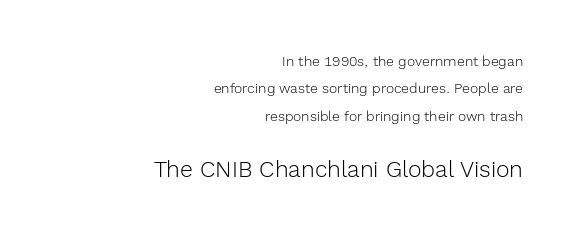
{"italic": "no", "bold": "no", "underline": "no", "align": "right", "line_spacing": "loose", "line_spacing_ratio": 1.96, "letter_spacing": "normal", "letter_spacing_em": 0.0, "larger_block": "second", "size_ratio": 1.64, "glyph_px": 23}
